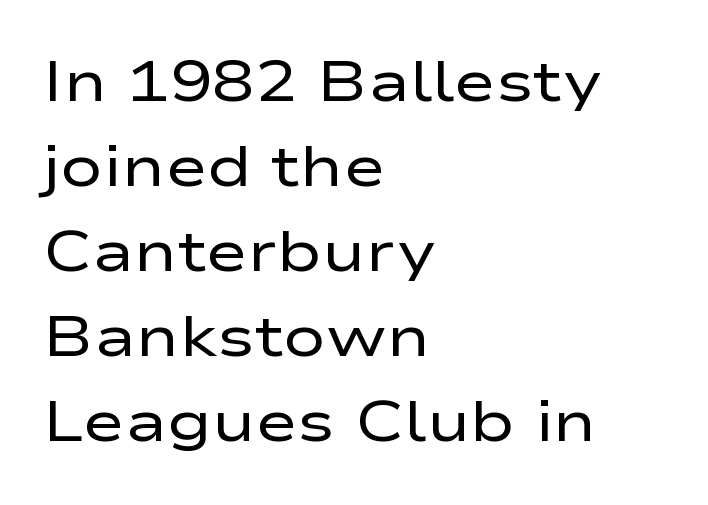
Look at the tracking — it's just the regular setting, nothing added. This sample uses a sans-serif face. The passage shown is typed in a proportional face where columns would drift. Anything drawn beneath the words? Only blank space.
